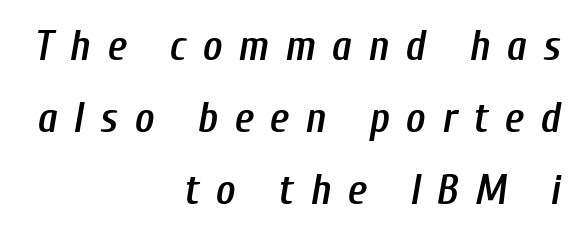
Q: Is the text bold? A: Semi-bold.
Q: Is the text italic (slanted)? A: Yes, it leans right by about 10 degrees.
Q: Is the text underlined? A: No.
Q: How is the paragraph aligned? A: Right-aligned.
Q: Is the spacing between letters normal or unusually wide? A: Unusually wide.
Q: Width (condensed, normal, or wide)? A: Condensed.
Q: Stroke contrast? A: Low.
Q: x-height? A: Medium.
Q: Monospaced? A: No.
